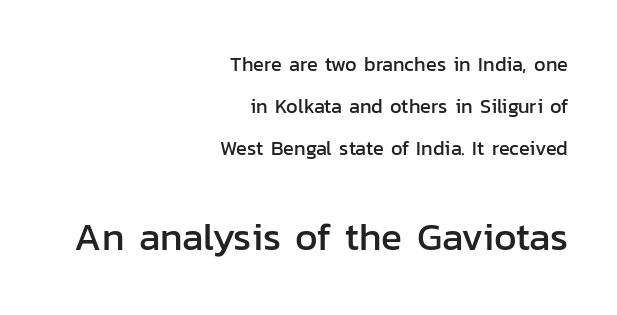
{"serif": "no", "italic": "no", "width": "normal", "stroke_contrast": "low", "x_height": "medium", "monospaced": "no", "underline": "no", "align": "right", "line_spacing": "loose", "line_spacing_ratio": 2.11, "letter_spacing": "normal", "letter_spacing_em": 0.0, "larger_block": "second", "size_ratio": 1.95, "glyph_px": 39}
